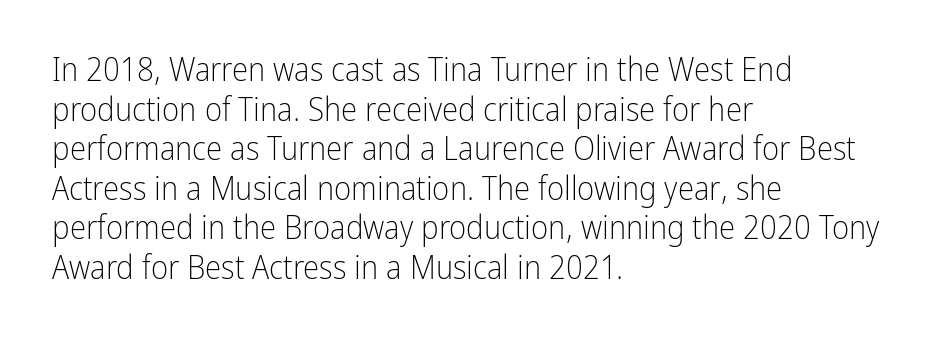
The image shows 33 px light, condensed sans-serif type, upright; set left-aligned, line spacing 1.2x, normal letter spacing, not underlined; low stroke contrast and a medium x-height.
